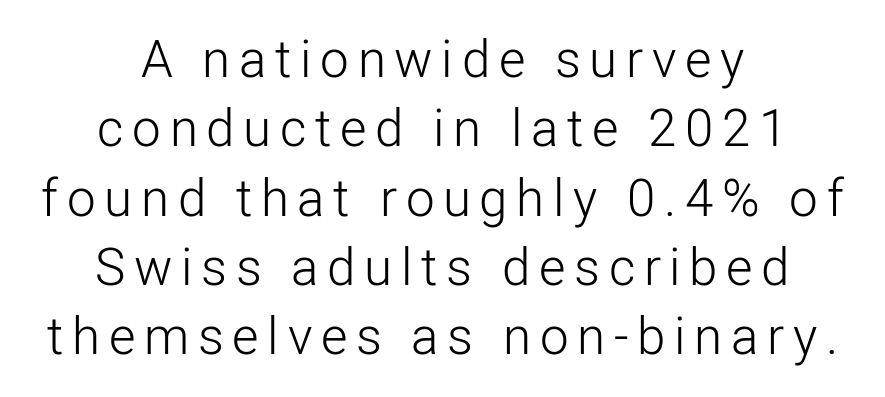
Q: Is the text bold? A: No.
Q: Is the text italic (slanted)? A: No, it is upright.
Q: Is the typeface a serif or a sans-serif typeface? A: Sans-serif.
Q: Is the text underlined? A: No.
Q: How is the paragraph aligned? A: Centered.
Q: Is the spacing between lines tight, normal or loose? A: Normal.
Q: Width (condensed, normal, or wide)? A: Normal.
Q: Stroke contrast? A: Low.
Q: x-height? A: Medium.
Q: Monospaced? A: No.
